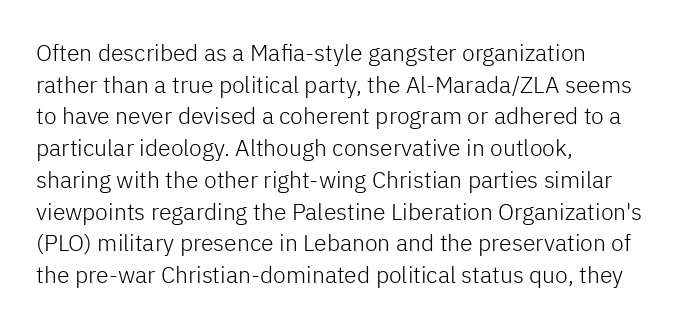
The image shows 23 px text type, upright; set left-aligned, normal line spacing (1.38x), normal letter spacing, not underlined.
